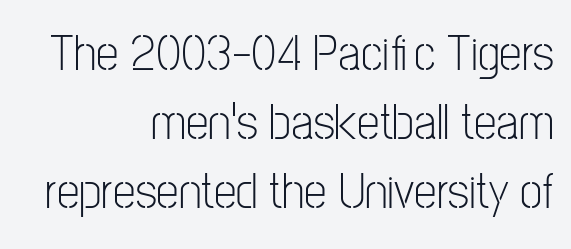
The image shows 51 px light, condensed sans-serif type, upright; set right-aligned, normal line spacing (1.35x), normal letter spacing, not underlined; low stroke contrast and a medium x-height.
